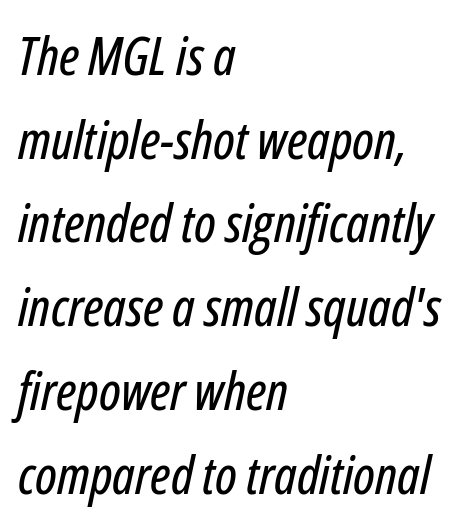
The image shows 53 px condensed type, italic (leaning right); set left-aligned, normal line spacing (1.58x), normal letter spacing, not underlined; low stroke contrast and a medium x-height.
